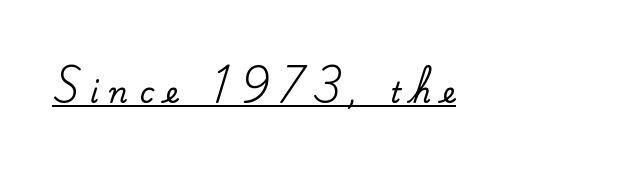
Q: Is the text italic (slanted)? A: Yes.
Q: Is the typeface a serif or a sans-serif typeface? A: Serif.
Q: Is the text underlined? A: Yes.
Q: Is the spacing between letters normal or unusually wide? A: Unusually wide.
Q: Width (condensed, normal, or wide)? A: Normal.
Q: Stroke contrast? A: Medium.
Q: x-height? A: Small.
Q: Monospaced? A: No.
